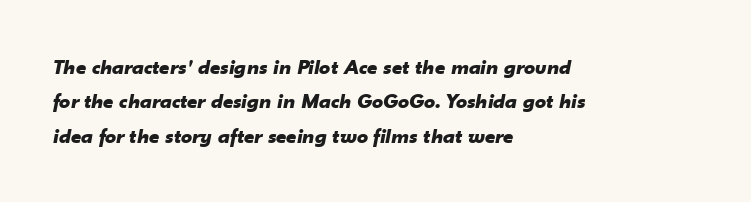
{"italic": "yes", "lean": "right", "slant_degrees": 10, "bold": "yes", "underline": "no", "align": "left", "line_spacing": "normal", "line_spacing_ratio": 1.56, "letter_spacing": "normal", "letter_spacing_em": 0.0, "glyph_px": 22}
